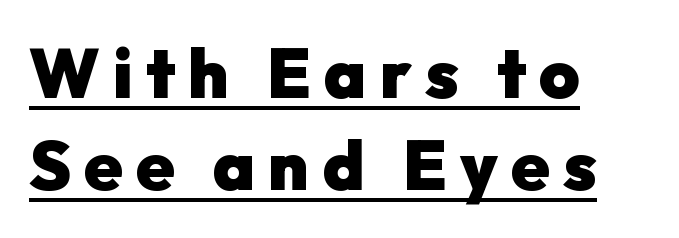
Q: Is the text bold? A: Yes.
Q: Is the text italic (slanted)? A: No, it is upright.
Q: Is the typeface a serif or a sans-serif typeface? A: Sans-serif.
Q: Is the text underlined? A: Yes.
Q: How is the paragraph aligned? A: Left-aligned.
Q: Is the spacing between lines tight, normal or loose? A: Normal.
Q: Width (condensed, normal, or wide)? A: Normal.
Q: Stroke contrast? A: Low.
Q: x-height? A: Medium.
Q: Monospaced? A: No.
